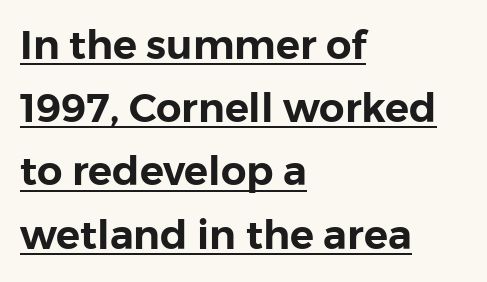
Quick note: not italic, upright. Is there much room between lines? A standard amount, neither cramped nor airy. You can tell from the bare stems that sans-serif type was used. Somebody hit Ctrl+U on this one — the words are underlined. These lines keep a tight, regular rhythm from letter to letter.
